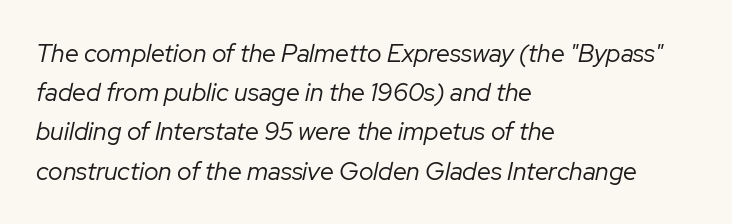
The image shows 25 px text type, italic (leaning right); set left-aligned, normal line spacing (1.57x), normal letter spacing, not underlined.
